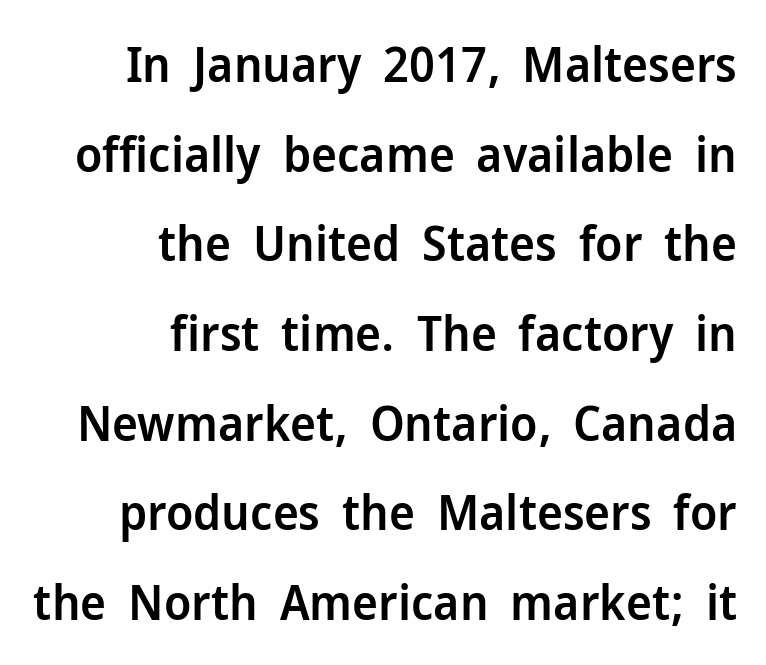
{"serif": "no", "italic": "no", "bold": "semi", "weight": "semibold", "width": "normal", "stroke_contrast": "low", "x_height": "medium", "monospaced": "no", "underline": "no", "align": "right", "line_spacing_ratio": 1.83, "letter_spacing": "normal", "letter_spacing_em": 0.0, "glyph_px": 49}
